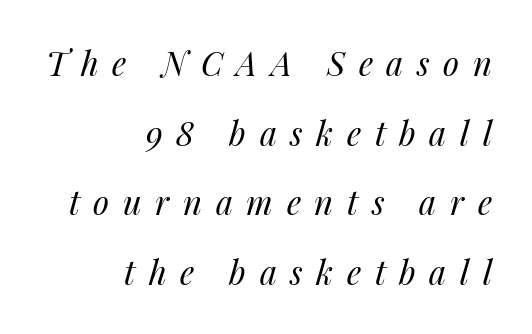
Q: Is the text bold? A: No.
Q: Is the text italic (slanted)? A: Yes, it leans right by about 14 degrees.
Q: Is the text underlined? A: No.
Q: How is the paragraph aligned? A: Right-aligned.
Q: Is the spacing between letters normal or unusually wide? A: Unusually wide.
Q: Is the spacing between lines tight, normal or loose? A: Loose.
Q: Width (condensed, normal, or wide)? A: Normal.
Q: Stroke contrast? A: Medium.
Q: x-height? A: Medium.
Q: Monospaced? A: No.
